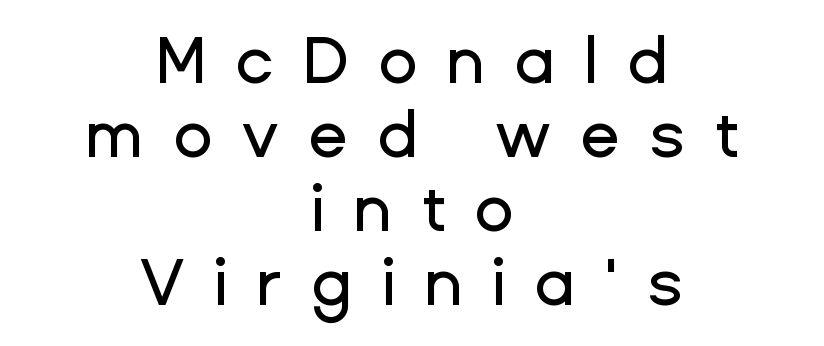
Q: Is the text italic (slanted)? A: No, it is upright.
Q: Is the typeface a serif or a sans-serif typeface? A: Sans-serif.
Q: Is the text underlined? A: No.
Q: How is the paragraph aligned? A: Centered.
Q: Is the spacing between letters normal or unusually wide? A: Unusually wide.
Q: Is the spacing between lines tight, normal or loose? A: Tight.
Q: Width (condensed, normal, or wide)? A: Normal.
Q: Stroke contrast? A: Low.
Q: x-height? A: Medium.
Q: Monospaced? A: No.
